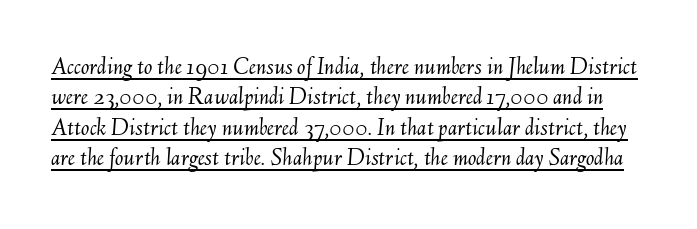
Nothing unusual about the tracking: characters are spaced as the font intends. The glyphs look as if they've been sheared to an angle. Caption: lettering with a line underneath. Stroke mass is kept to a normal reading level or below.
